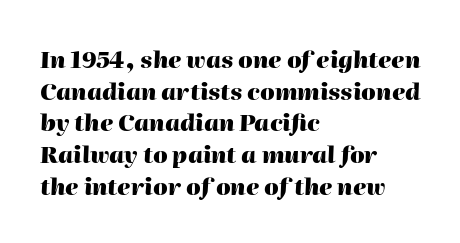
The image shows 23 px bold type, italic (leaning right); set left-aligned, normal line spacing (1.38x), normal letter spacing, not underlined.
